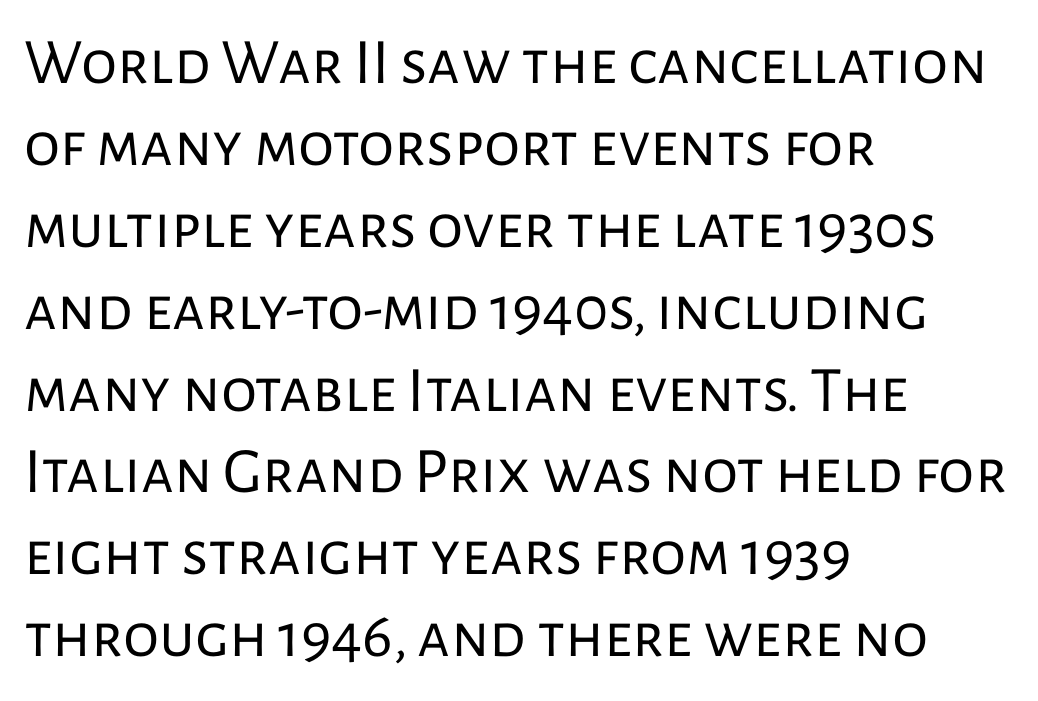
{"serif": "no", "italic": "no", "bold": "no", "weight": "regular", "width": "normal", "stroke_contrast": "low", "x_height": "medium", "monospaced": "no", "underline": "no", "align": "left", "line_spacing": "normal", "line_spacing_ratio": 1.26, "letter_spacing": "normal", "letter_spacing_em": 0.0, "glyph_px": 65}
